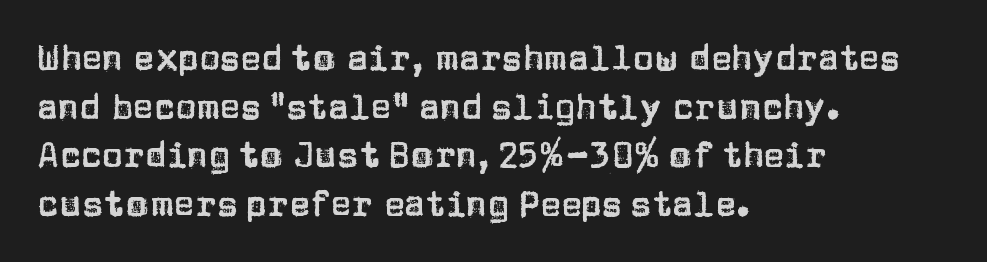
The image shows 35 px sans-serif type, upright; set left-aligned, normal line spacing (1.39x), normal letter spacing, not underlined; low stroke contrast and a large x-height.
